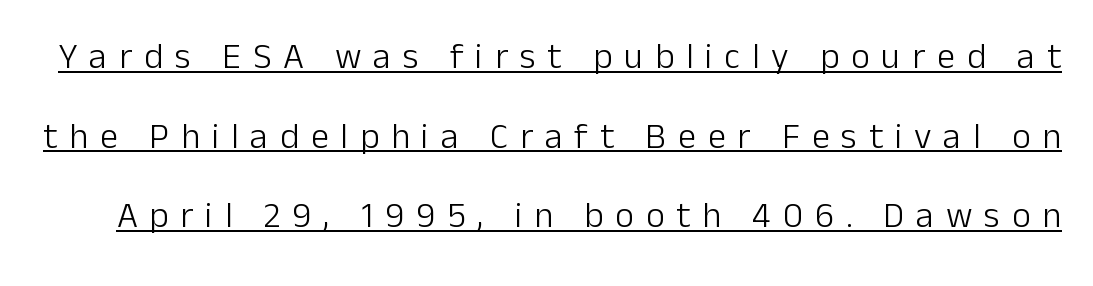
Q: Is the text bold? A: No.
Q: Is the text italic (slanted)? A: No, it is upright.
Q: Is the typeface a serif or a sans-serif typeface? A: Sans-serif.
Q: Is the text underlined? A: Yes.
Q: Is the spacing between letters normal or unusually wide? A: Unusually wide.
Q: Is the spacing between lines tight, normal or loose? A: Loose.
Q: Width (condensed, normal, or wide)? A: Normal.
Q: Stroke contrast? A: Low.
Q: x-height? A: Medium.
Q: Monospaced? A: No.
